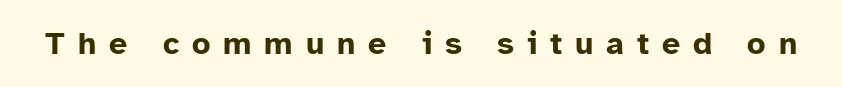
Q: Is the text bold? A: Yes.
Q: Is the text italic (slanted)? A: No, it is upright.
Q: Is the typeface a serif or a sans-serif typeface? A: Sans-serif.
Q: Is the text underlined? A: No.
Q: Is the spacing between letters normal or unusually wide? A: Unusually wide.
Q: Width (condensed, normal, or wide)? A: Normal.
Q: Stroke contrast? A: Low.
Q: x-height? A: Medium.
Q: Monospaced? A: No.
